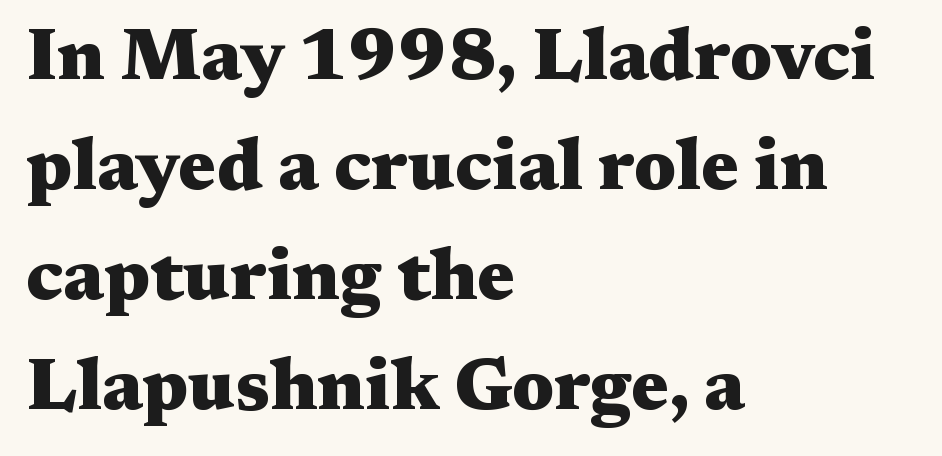
{"serif": "yes", "italic": "no", "bold": "yes", "weight": "heavy", "width": "wide", "stroke_contrast": "medium", "x_height": "medium", "monospaced": "no", "underline": "no", "align": "left", "line_spacing": "normal", "line_spacing_ratio": 1.53, "letter_spacing": "normal", "letter_spacing_em": 0.0, "glyph_px": 72}
